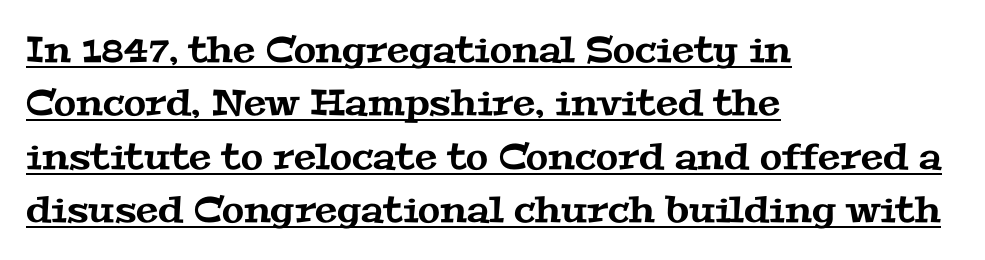
Q: Is the typeface a serif or a sans-serif typeface? A: Serif.
Q: Is the text underlined? A: Yes.
Q: How is the paragraph aligned? A: Left-aligned.
Q: Is the spacing between letters normal or unusually wide? A: Normal.
Q: Is the spacing between lines tight, normal or loose? A: Normal.
Q: Width (condensed, normal, or wide)? A: Wide.
Q: Stroke contrast? A: Medium.
Q: x-height? A: Medium.
Q: Monospaced? A: No.
